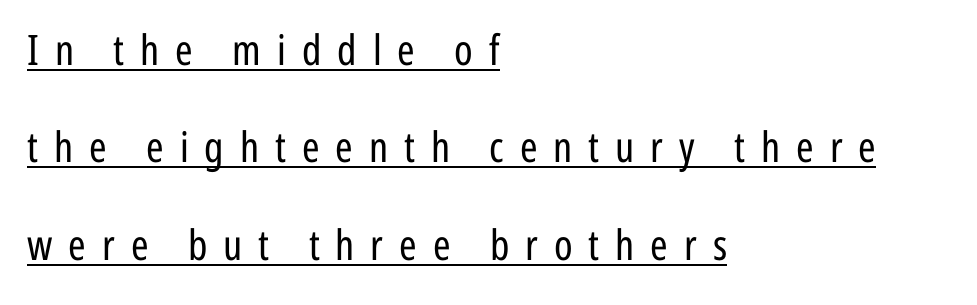
The image shows 42 px regular-weight, condensed sans-serif type, upright; set left-aligned, loose line spacing (2.32x), unusually wide letter spacing (+0.38 em), underlined; low stroke contrast and a medium x-height.
